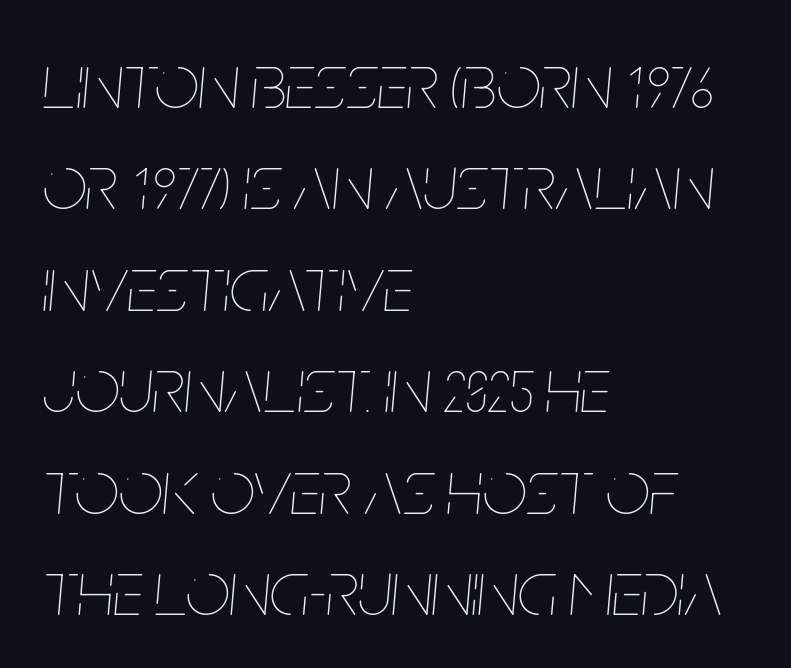
The image shows 78 px thin, condensed type, italic (leaning right); set left-aligned, normal line spacing (1.3x), normal letter spacing, not underlined; low stroke contrast and a large x-height.
